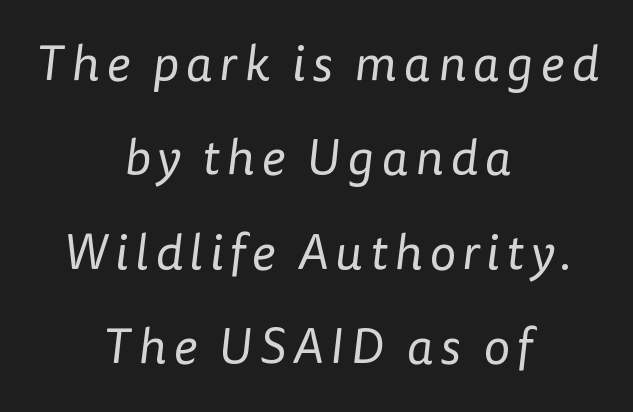
{"serif": "no", "bold": "no", "weight": "regular", "width": "normal", "stroke_contrast": "low", "x_height": "medium", "monospaced": "no", "underline": "no", "align": "center", "line_spacing_ratio": 1.89, "glyph_px": 50}
